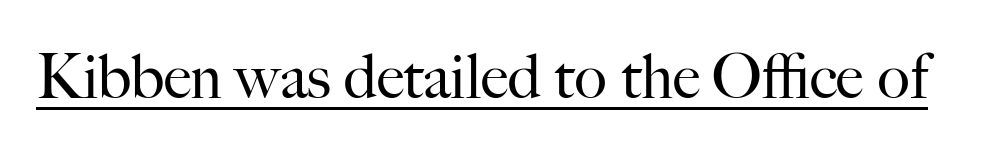
The image shows 61 px regular-weight serif type, upright; set normal letter spacing, underlined; high stroke contrast and a small x-height.
